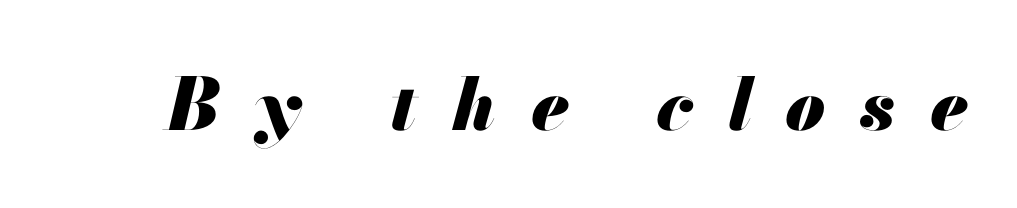
Does the weight exceed regular? Yes, all the way to bold. The lettering tilts uniformly, giving the passage an italic look. The passage shown is typed in a proportional face where columns would drift. Only glyphs here, with clear space below each row.
